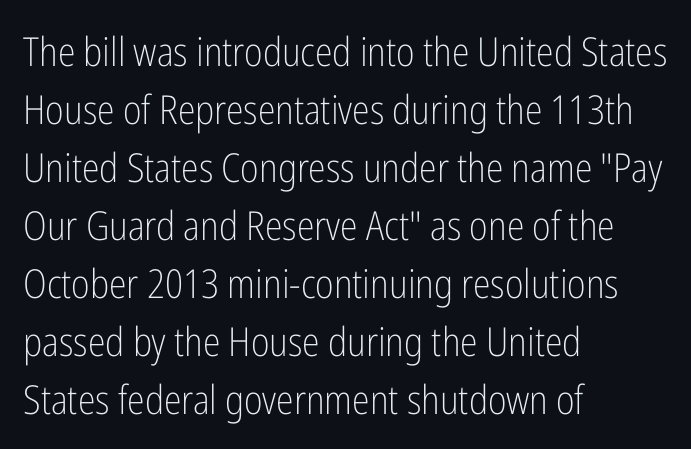
Q: Is the text bold? A: No.
Q: Is the text italic (slanted)? A: No, it is upright.
Q: Is the typeface a serif or a sans-serif typeface? A: Sans-serif.
Q: Is the text underlined? A: No.
Q: How is the paragraph aligned? A: Left-aligned.
Q: Is the spacing between letters normal or unusually wide? A: Normal.
Q: Is the spacing between lines tight, normal or loose? A: Normal.
Q: Width (condensed, normal, or wide)? A: Condensed.
Q: Stroke contrast? A: Low.
Q: x-height? A: Medium.
Q: Monospaced? A: No.
